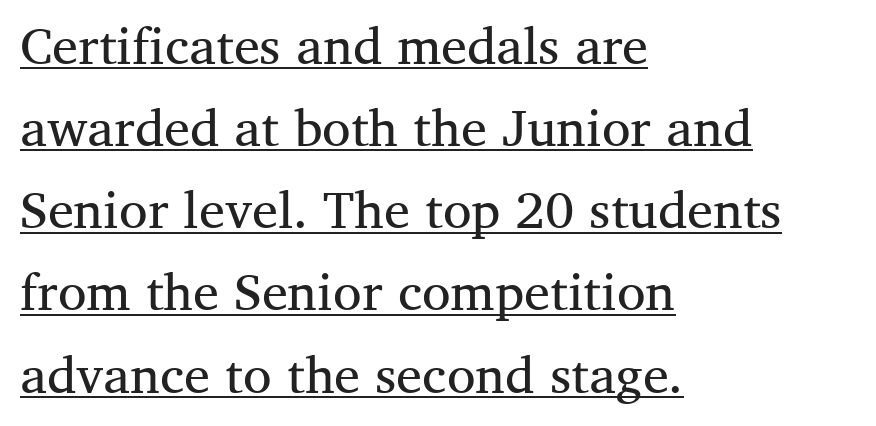
{"serif": "yes", "italic": "no", "bold": "no", "weight": "regular", "width": "normal", "stroke_contrast": "medium", "x_height": "medium", "monospaced": "no", "underline": "yes", "align": "left", "line_spacing": "normal", "line_spacing_ratio": 1.58, "letter_spacing": "normal", "letter_spacing_em": 0.0, "glyph_px": 52}
